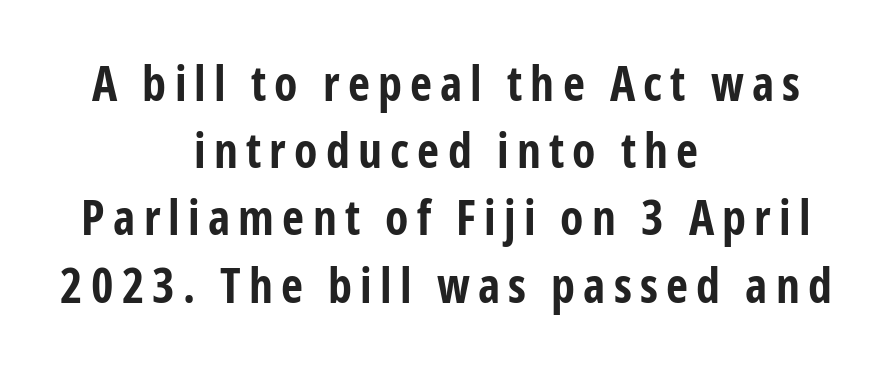
The image shows 48 px bold, condensed sans-serif type, upright; set centered, normal line spacing (1.4x), not underlined; low stroke contrast and a medium x-height.
